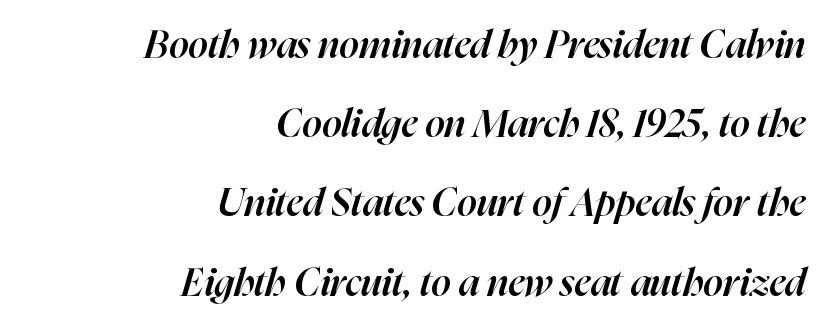
Varying glyph widths throughout — classic text-font behaviour. Quick note: italic. Check under the words: just untouched page. Compared with typical paragraphs, the rows here are farther apart.
